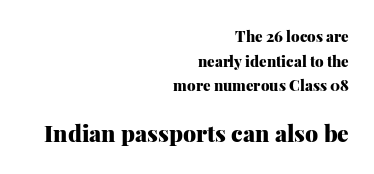
Q: Is the text bold? A: Yes.
Q: Is the text italic (slanted)? A: No, it is upright.
Q: Is the text underlined? A: No.
Q: How is the paragraph aligned? A: Right-aligned.
Q: Is the spacing between letters normal or unusually wide? A: Normal.
Q: Is the spacing between lines tight, normal or loose? A: Normal.
Q: Which block of text is set in a larger size, the first (top) or the second (bottom)? A: The second (bottom) one.
